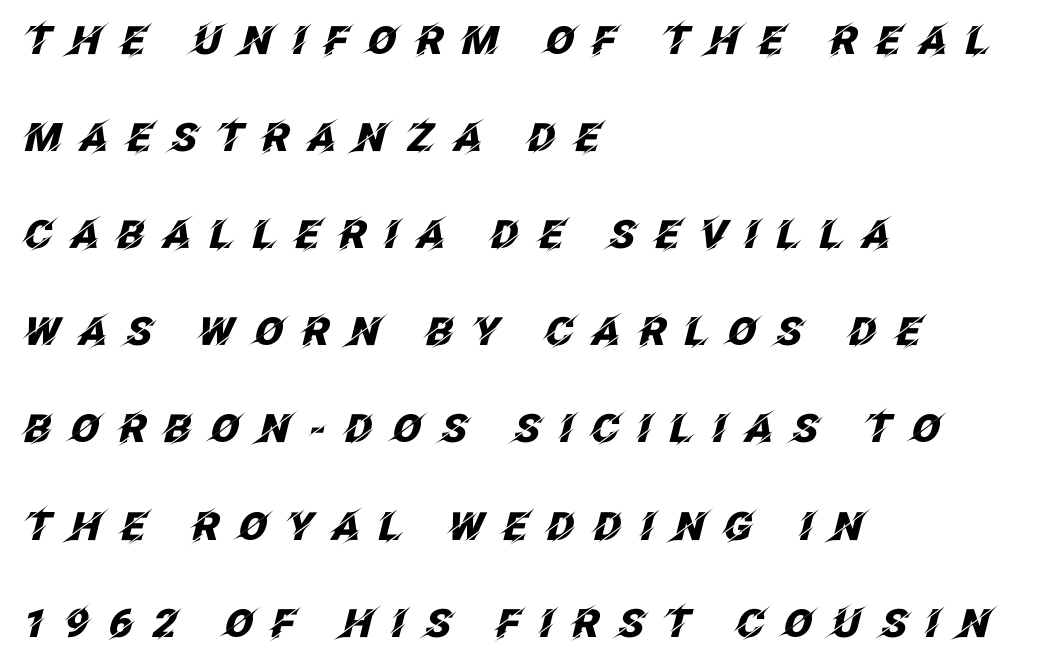
Q: Is the text bold? A: Yes.
Q: Is the text italic (slanted)? A: Yes, it leans right by about 12 degrees.
Q: Is the text underlined? A: No.
Q: How is the paragraph aligned? A: Left-aligned.
Q: Is the spacing between letters normal or unusually wide? A: Unusually wide.
Q: Is the spacing between lines tight, normal or loose? A: Loose.
Q: Width (condensed, normal, or wide)? A: Normal.
Q: Stroke contrast? A: Low.
Q: x-height? A: Large.
Q: Monospaced? A: No.
